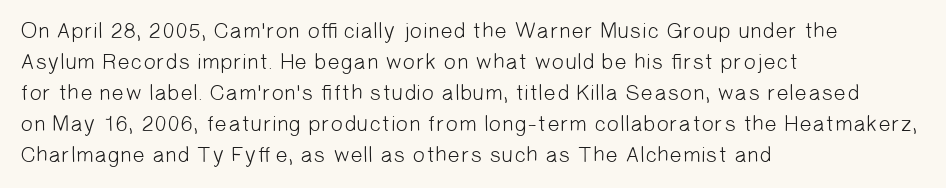
No word sits above an underline. Words appear dense and cohesive because spacing is normal. The ragged edge is on the right, which tells us the setting is flush left. If you measured baseline to baseline, you'd find a middling distance.
